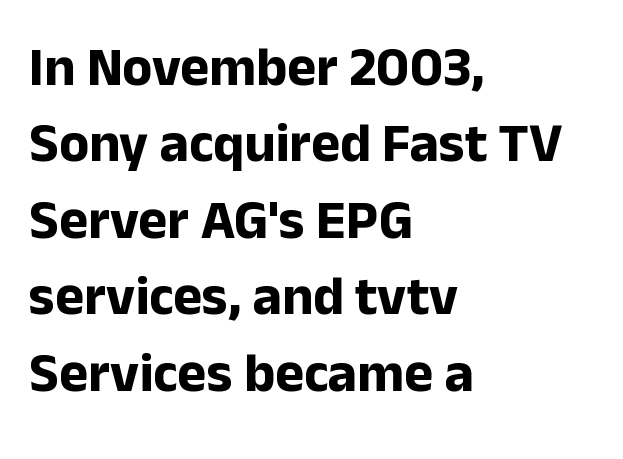
The image shows 55 px bold sans-serif type, upright; set left-aligned, normal line spacing (1.39x), normal letter spacing, not underlined; low stroke contrast and a medium x-height.
